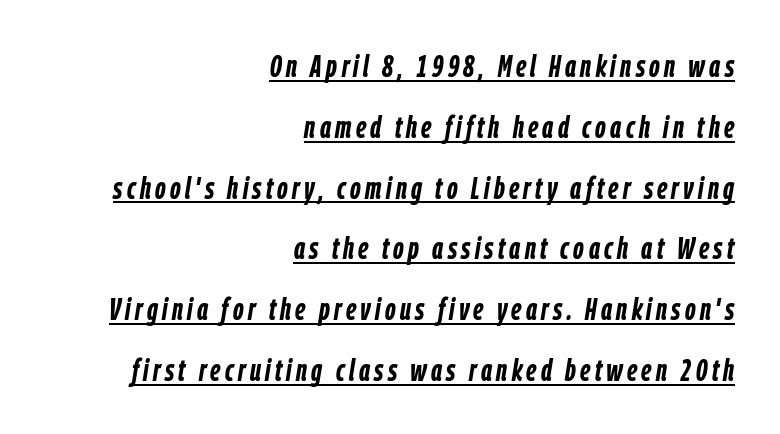
The image shows 31 px semibold, condensed type, italic (leaning right); set right-aligned, loose line spacing (1.96x), underlined; low stroke contrast and a medium x-height.
